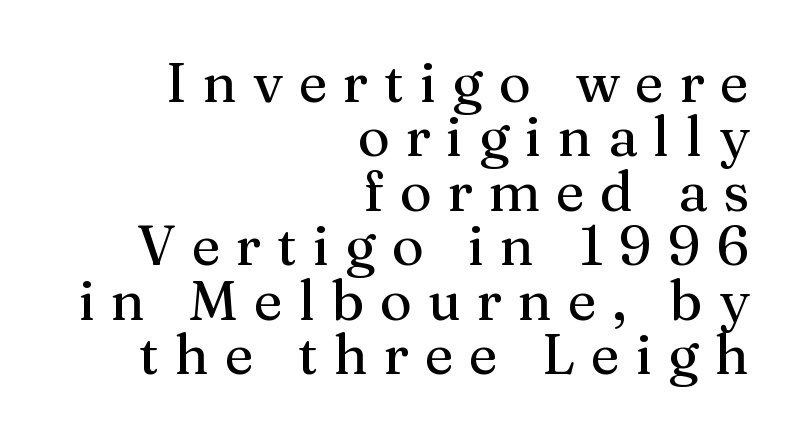
{"serif": "yes", "italic": "no", "width": "normal", "stroke_contrast": "medium", "x_height": "medium", "monospaced": "no", "underline": "no", "align": "right", "line_spacing": "tight", "line_spacing_ratio": 0.99, "letter_spacing": "wide", "letter_spacing_em": 0.29, "glyph_px": 55}
